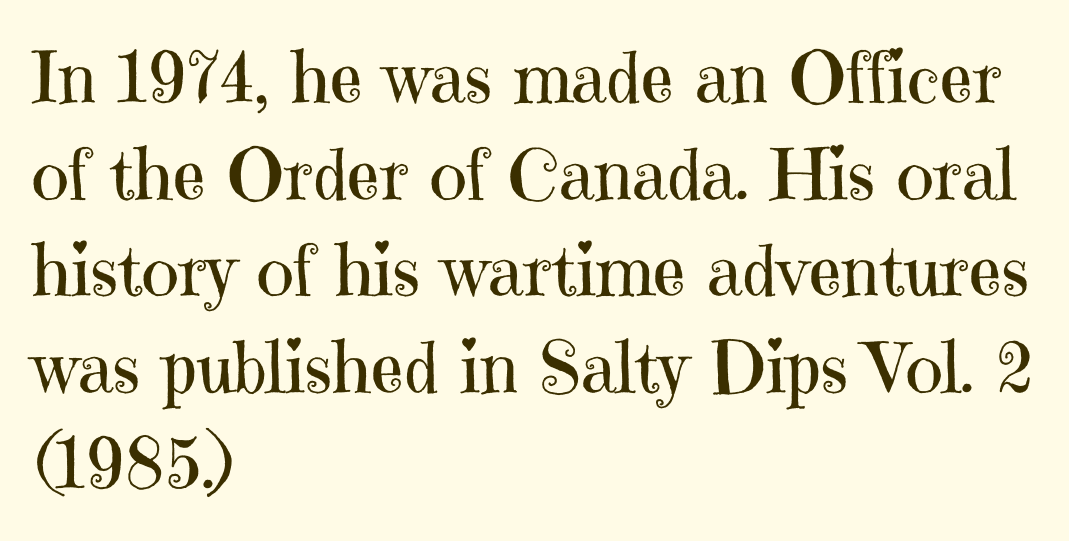
{"serif": "yes", "italic": "no", "bold": "no", "weight": "regular", "width": "normal", "stroke_contrast": "high", "x_height": "medium", "monospaced": "no", "underline": "no", "align": "left", "line_spacing": "normal", "line_spacing_ratio": 1.36, "letter_spacing": "normal", "letter_spacing_em": 0.0, "glyph_px": 71}
